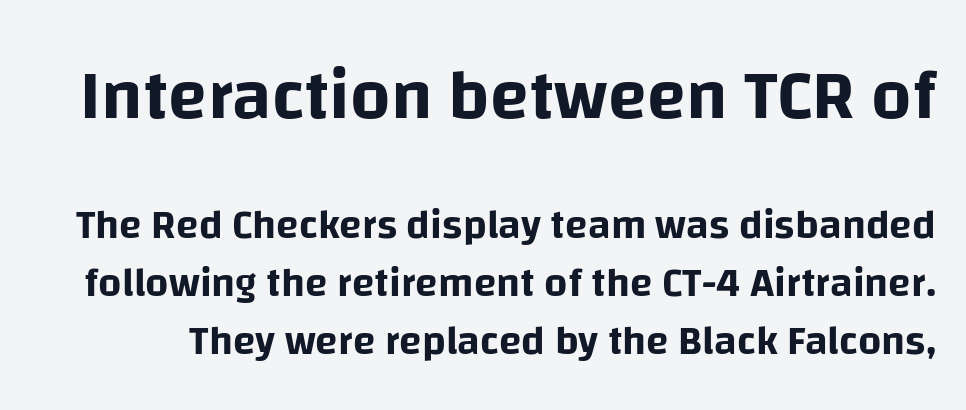
Q: Is the text italic (slanted)? A: No, it is upright.
Q: Is the typeface a serif or a sans-serif typeface? A: Sans-serif.
Q: Is the text underlined? A: No.
Q: Is the spacing between letters normal or unusually wide? A: Normal.
Q: Is the spacing between lines tight, normal or loose? A: Normal.
Q: Which block of text is set in a larger size, the first (top) or the second (bottom)? A: The first (top) one.
Q: Width (condensed, normal, or wide)? A: Normal.
Q: Stroke contrast? A: Low.
Q: x-height? A: Large.
Q: Monospaced? A: No.
